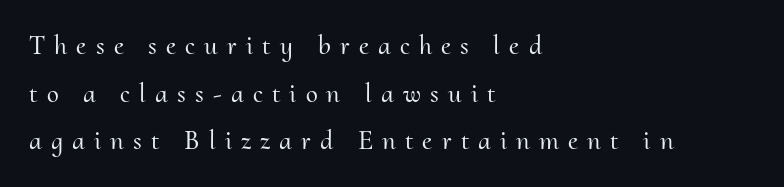
Q: Is the text italic (slanted)? A: No, it is upright.
Q: Is the text underlined? A: No.
Q: How is the paragraph aligned? A: Left-aligned.
Q: Is the spacing between letters normal or unusually wide? A: Unusually wide.
